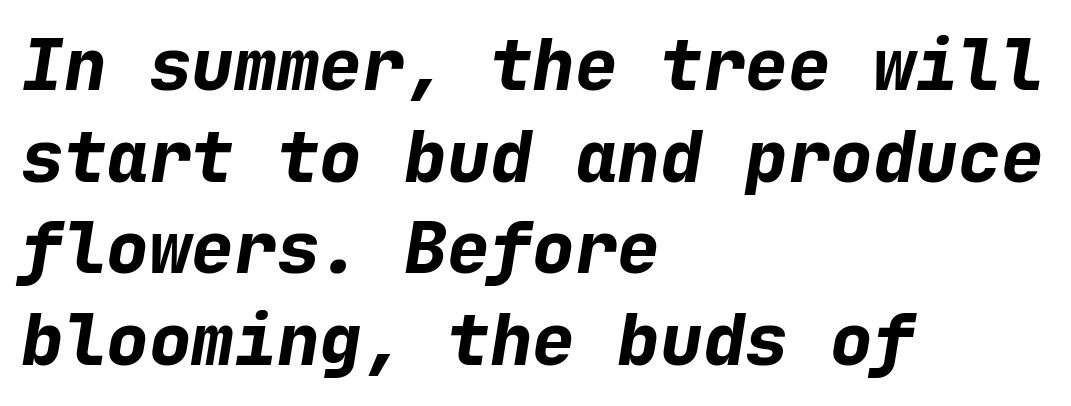
The image shows 71 px bold type, italic (leaning right), monospaced; set left-aligned, normal line spacing (1.29x), normal letter spacing, not underlined; low stroke contrast and a medium x-height.
